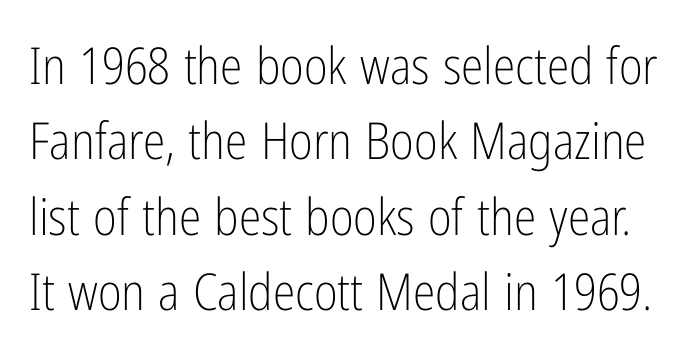
Serif or sans? Sans — the stroke terminals are bare. Each letter keeps its own natural width here, so spacing adapts to shape. The cut favours lightness, reaching ordinary text weight at its darkest. A clean baseline with only descenders dipping below it.
